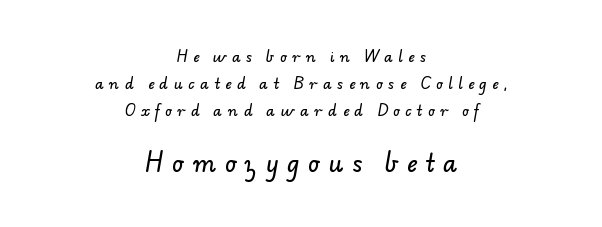
{"underline": "no", "align": "center", "line_spacing": "loose", "line_spacing_ratio": 1.92, "letter_spacing": "wide", "letter_spacing_em": 0.4, "larger_block": "second", "size_ratio": 1.64, "glyph_px": 23}
